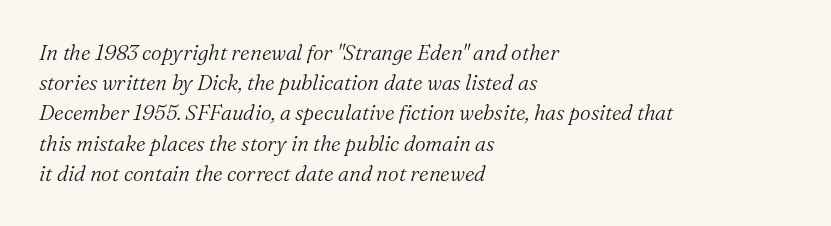
Q: Is the text bold? A: No.
Q: Is the text italic (slanted)? A: Yes, it leans right by about 16 degrees.
Q: Is the text underlined? A: No.
Q: How is the paragraph aligned? A: Left-aligned.
Q: Is the spacing between letters normal or unusually wide? A: Normal.
Q: Is the spacing between lines tight, normal or loose? A: Normal.
